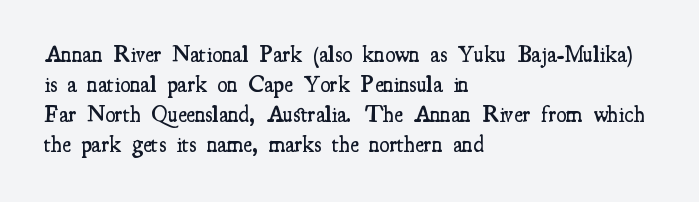
{"italic": "no", "bold": "semi", "underline": "no", "align": "left", "line_spacing": "normal", "line_spacing_ratio": 1.3, "letter_spacing": "normal", "letter_spacing_em": 0.0, "glyph_px": 23}
